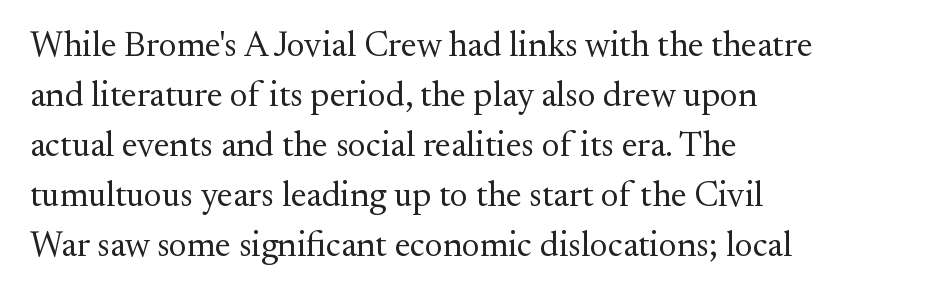
Q: Is the text bold? A: No.
Q: Is the text italic (slanted)? A: No, it is upright.
Q: Is the typeface a serif or a sans-serif typeface? A: Serif.
Q: Is the text underlined? A: No.
Q: How is the paragraph aligned? A: Left-aligned.
Q: Is the spacing between letters normal or unusually wide? A: Normal.
Q: Is the spacing between lines tight, normal or loose? A: Normal.
Q: Width (condensed, normal, or wide)? A: Normal.
Q: Stroke contrast? A: Medium.
Q: x-height? A: Small.
Q: Monospaced? A: No.
